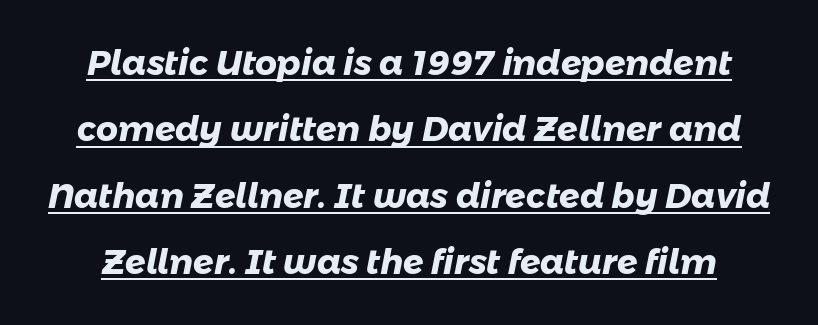
If you measured baseline to baseline, you'd find a long distance. Is there an underline? Yes — a line sits under the letters. Here the designer chose a conventional face with non-uniform glyph widths. Serifs: no, the terminals of the letterforms are clean. Pretty heavy lettering here — definitely bold.
